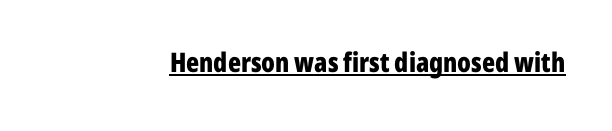
The letters stand straight up with perfectly vertical stems. Between one letter and the next there's only the usual sliver of space. Underlining? Definitely there. Strokes here are thick enough to call this a true bold.
